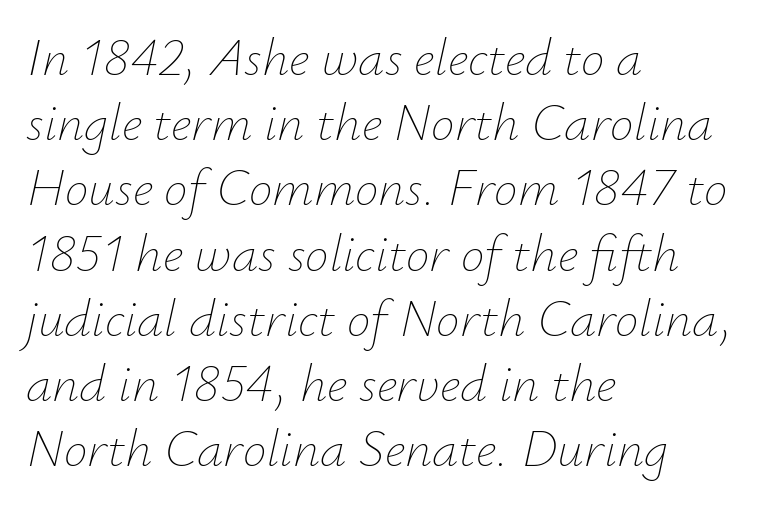
The image shows 53 px thin type, italic (leaning right); set left-aligned, line spacing 1.23x, normal letter spacing, not underlined; low stroke contrast and a small x-height.
